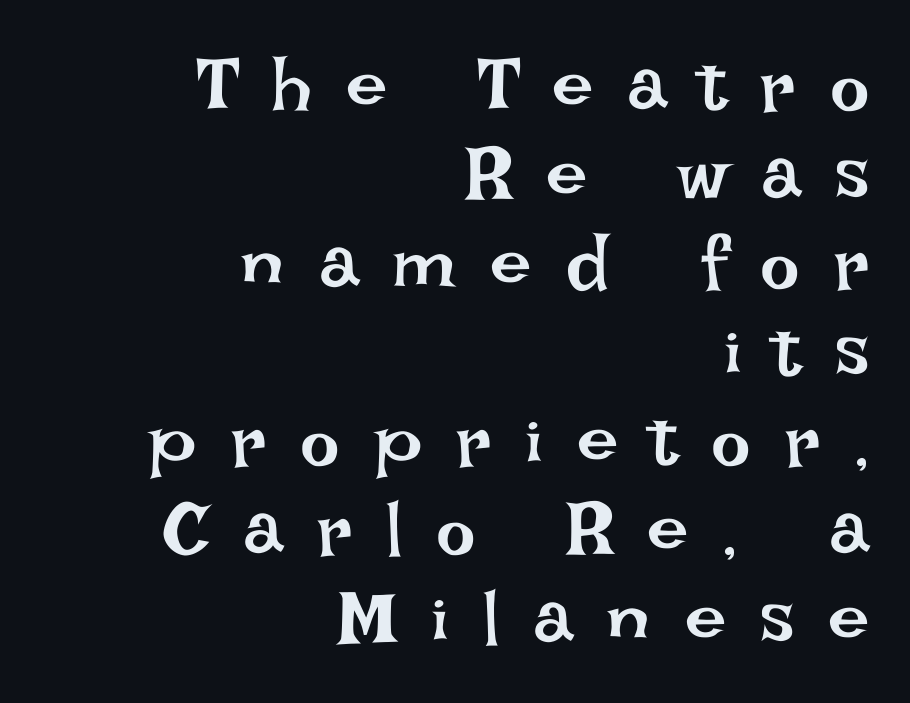
Q: Is the text bold? A: No.
Q: Is the text italic (slanted)? A: No, it is upright.
Q: Is the text underlined? A: No.
Q: How is the paragraph aligned? A: Right-aligned.
Q: Is the spacing between letters normal or unusually wide? A: Unusually wide.
Q: Width (condensed, normal, or wide)? A: Normal.
Q: Stroke contrast? A: Low.
Q: x-height? A: Large.
Q: Monospaced? A: No.
